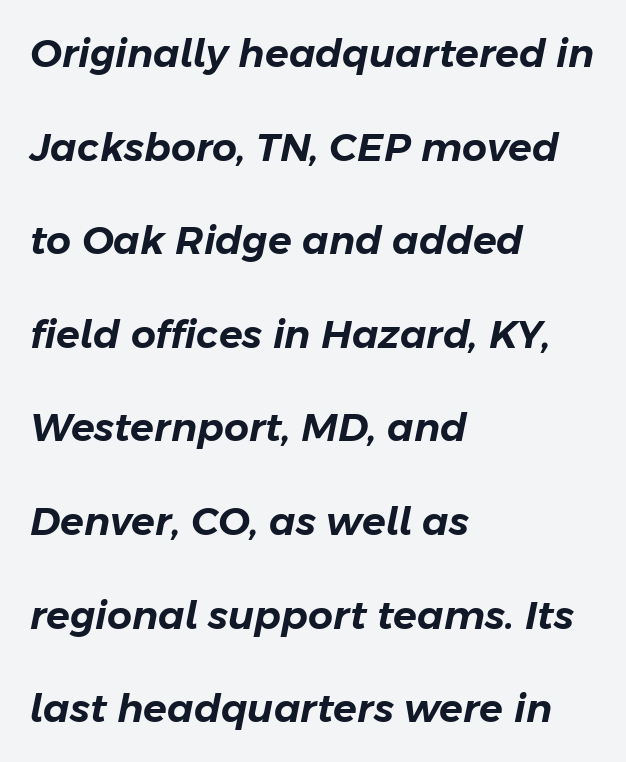
Q: Is the text italic (slanted)? A: Yes, it leans right by about 11 degrees.
Q: Is the text underlined? A: No.
Q: How is the paragraph aligned? A: Left-aligned.
Q: Is the spacing between letters normal or unusually wide? A: Normal.
Q: Is the spacing between lines tight, normal or loose? A: Loose.
Q: Width (condensed, normal, or wide)? A: Normal.
Q: Stroke contrast? A: Low.
Q: x-height? A: Medium.
Q: Monospaced? A: No.
